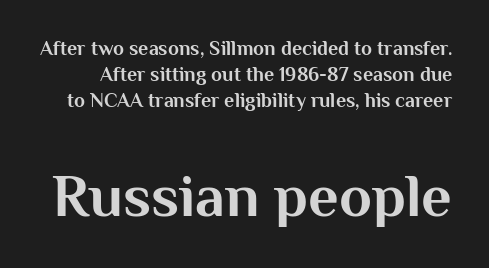
Q: Is the text bold? A: Yes.
Q: Is the text italic (slanted)? A: No, it is upright.
Q: Is the typeface a serif or a sans-serif typeface? A: Sans-serif.
Q: Is the text underlined? A: No.
Q: Is the spacing between letters normal or unusually wide? A: Normal.
Q: Is the spacing between lines tight, normal or loose? A: Normal.
Q: Which block of text is set in a larger size, the first (top) or the second (bottom)? A: The second (bottom) one.
Q: Width (condensed, normal, or wide)? A: Normal.
Q: Stroke contrast? A: Medium.
Q: x-height? A: Medium.
Q: Monospaced? A: No.
